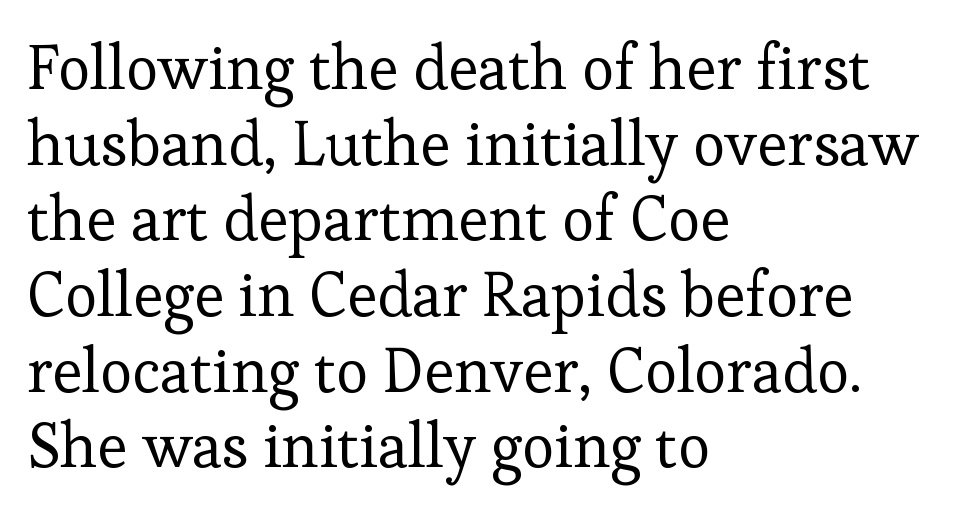
Check the space under the baseline: it is left empty. Do the characters align in a grid? No, the font is proportional. Serifs: yes, visible at the terminals of the letterforms. No extra ink here — the face is not bold. The type is set solid horizontally, with unmodified tracking.
